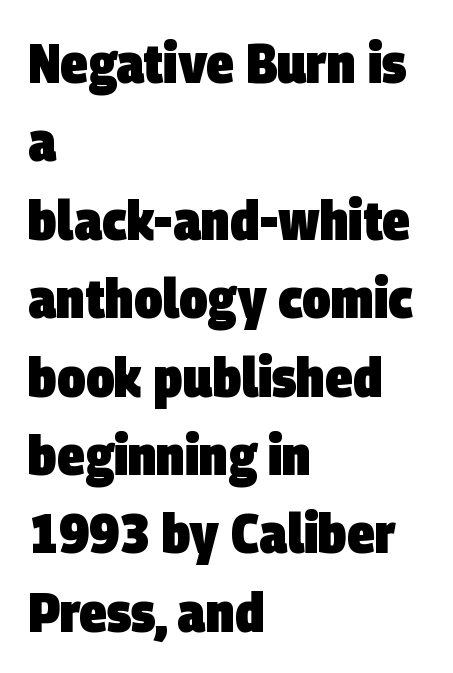
The image shows 56 px heavy, condensed sans-serif type; set left-aligned, normal line spacing (1.4x), normal letter spacing, not underlined; low stroke contrast and a large x-height.
